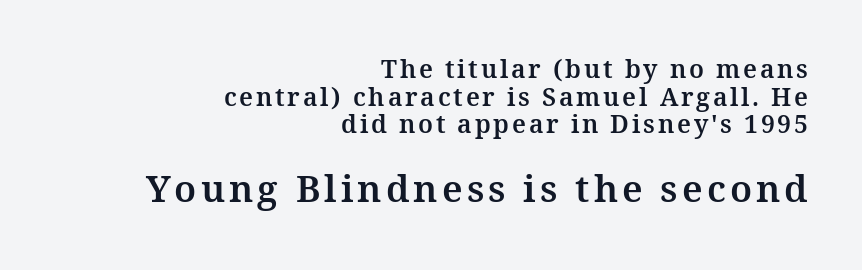
{"serif": "yes", "italic": "no", "width": "normal", "stroke_contrast": "medium", "x_height": "medium", "monospaced": "no", "underline": "no", "align": "right", "line_spacing": "tight", "line_spacing_ratio": 1.11, "larger_block": "second", "size_ratio": 1.48, "glyph_px": 37}
